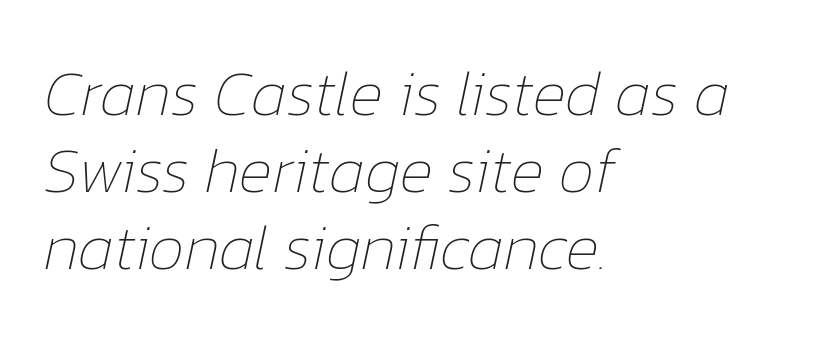
Anything drawn beneath the words? Only blank space. Here the glyphs are tracked normally, forming tight word shapes. Where is the straight margin? On the left. No extra ink here — the face is not bold. Style check: oblique.
